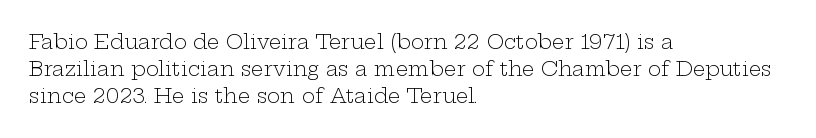
This sample uses an upright cut, with every glyph sitting square on the baseline. Reading down the column, the eye jumps a familiar distance to each next line. The horizontal fit of the characters is conventional and even. This is not heavy type; no bold has been used.
